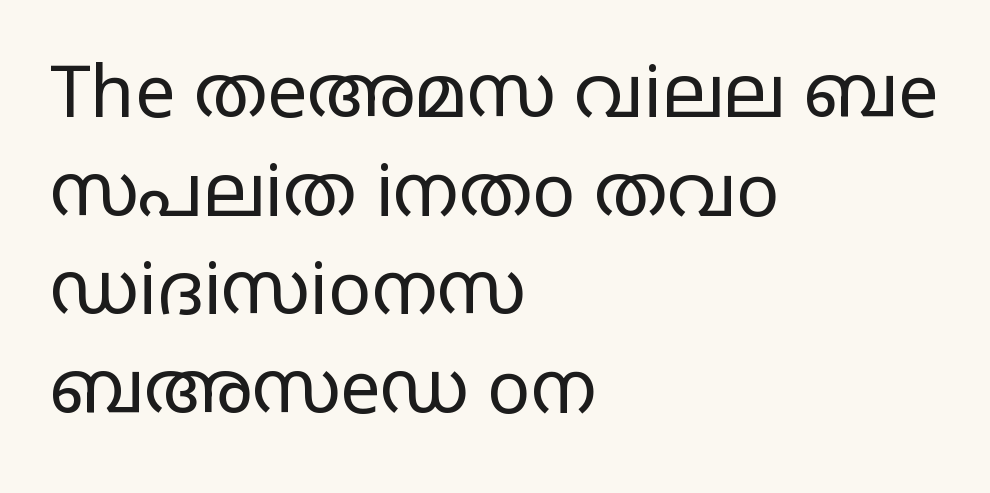
Q: Is the text bold? A: No.
Q: Is the text italic (slanted)? A: No, it is upright.
Q: Is the typeface a serif or a sans-serif typeface? A: Sans-serif.
Q: Is the text underlined? A: No.
Q: How is the paragraph aligned? A: Left-aligned.
Q: Is the spacing between letters normal or unusually wide? A: Normal.
Q: Is the spacing between lines tight, normal or loose? A: Normal.
Q: Width (condensed, normal, or wide)? A: Wide.
Q: Stroke contrast? A: Low.
Q: x-height? A: Large.
Q: Monospaced? A: No.
